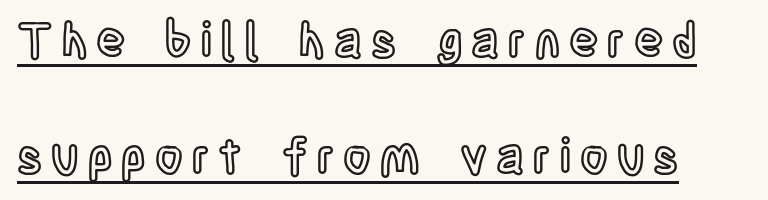
No italicization has been applied; the sample stays upright. Each letter keeps its own natural width here, so spacing adapts to shape. The glyphs are accompanied by a horizontal stroke just below them. The designer dialed line spacing up above the default.
